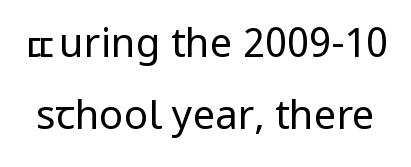
Q: Is the text bold? A: No.
Q: Is the text italic (slanted)? A: No, it is upright.
Q: Is the typeface a serif or a sans-serif typeface? A: Sans-serif.
Q: Is the text underlined? A: No.
Q: Is the spacing between letters normal or unusually wide? A: Normal.
Q: Width (condensed, normal, or wide)? A: Condensed.
Q: Stroke contrast? A: Low.
Q: x-height? A: Large.
Q: Monospaced? A: No.
